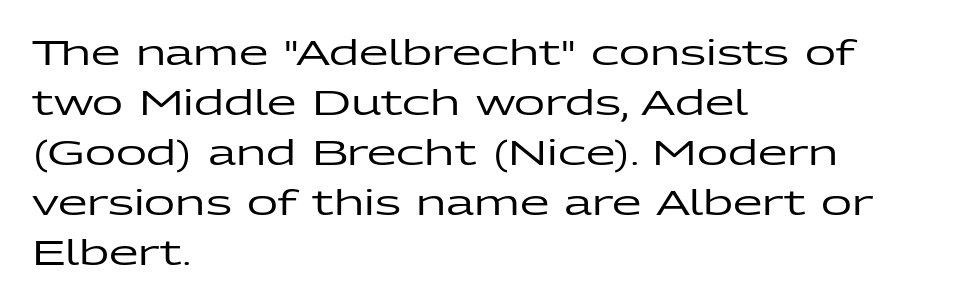
The image shows 34 px wide sans-serif type, upright; set left-aligned, normal line spacing (1.47x), normal letter spacing, not underlined; low stroke contrast and a medium x-height.
